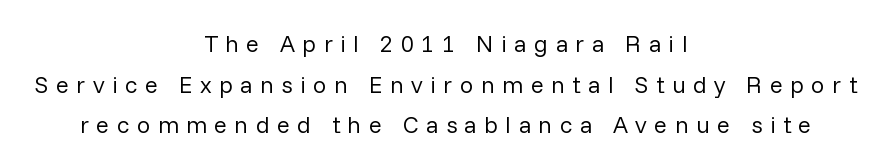
The designer left line spacing at the default. There is plenty of visible air inserted between adjacent glyphs. Is there any slant? The stems are plumb. One-word summary of the alignment: center. The gap between lines stays unmarked. Caption: face not bold, strokes unweighted.
